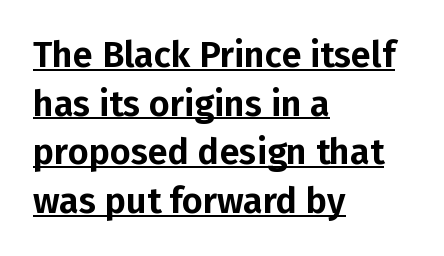
{"serif": "no", "italic": "no", "width": "normal", "stroke_contrast": "low", "x_height": "medium", "monospaced": "no", "underline": "yes", "align": "left", "line_spacing": "normal", "line_spacing_ratio": 1.35, "letter_spacing": "normal", "letter_spacing_em": 0.0, "glyph_px": 36}
